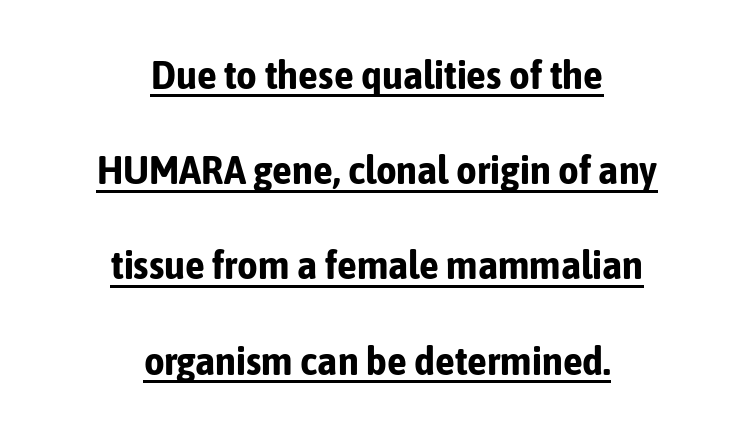
Glyph-to-glyph distance matches everyday printed text. Proportional: the letters do not fall into vertical columns. The designer went with a sans here, leaving each stem footless. A typesetter would call this leading open, well beyond the default. Ordinary non-slanted type is in use.
